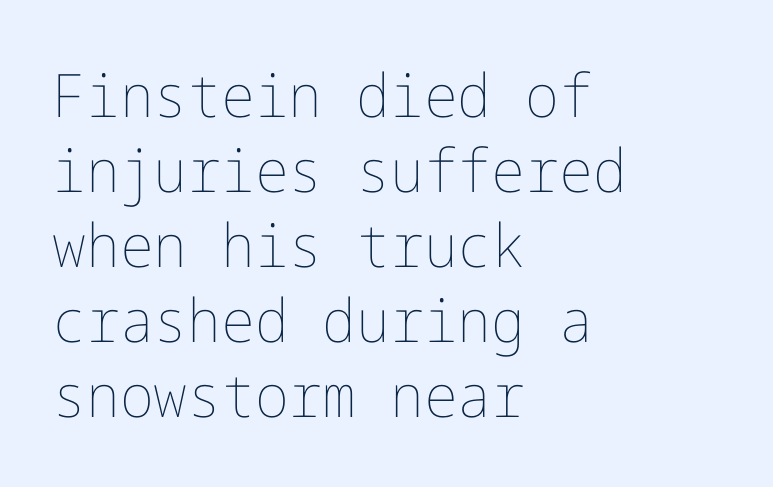
Q: Is the text bold? A: No.
Q: Is the text italic (slanted)? A: No, it is upright.
Q: Is the text underlined? A: No.
Q: How is the paragraph aligned? A: Left-aligned.
Q: Is the spacing between letters normal or unusually wide? A: Normal.
Q: Is the spacing between lines tight, normal or loose? A: Normal.
Q: Width (condensed, normal, or wide)? A: Normal.
Q: Stroke contrast? A: Low.
Q: x-height? A: Medium.
